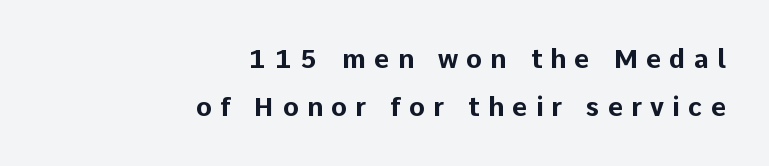
{"italic": "no", "bold": "yes", "underline": "no", "align": "right", "line_spacing_ratio": 1.83, "letter_spacing": "wide", "letter_spacing_em": 0.32, "glyph_px": 26}
